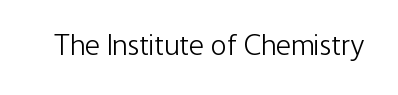
{"serif": "no", "italic": "no", "bold": "no", "weight": "light", "width": "condensed", "stroke_contrast": "low", "x_height": "medium", "monospaced": "no", "underline": "no", "letter_spacing": "normal", "letter_spacing_em": 0.0, "glyph_px": 30}
